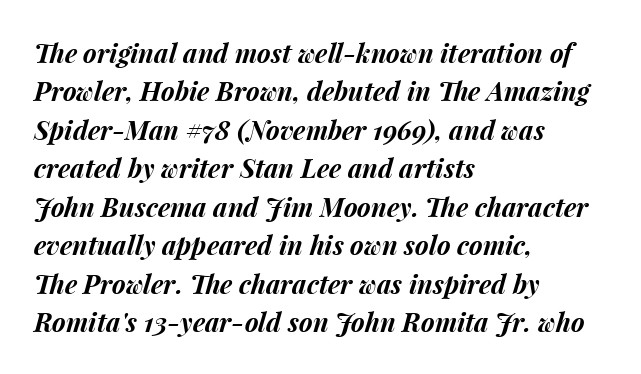
If you drew a line through each stem, it would be angled. The line-height multiplier appears to be the usual default. The glyphs have the mass of a bold cut. Teacher's note: observe the even left margin — that is flush-left alignment. The baseline area is clear.
